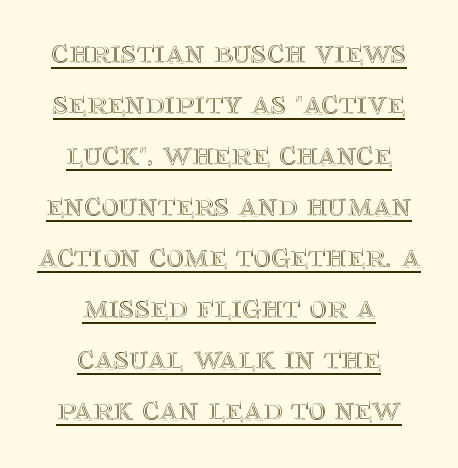
{"italic": "no", "width": "normal", "x_height": "large", "monospaced": "no", "underline": "yes", "align": "center", "line_spacing": "normal", "line_spacing_ratio": 1.5, "letter_spacing": "normal", "letter_spacing_em": 0.0, "glyph_px": 34}
